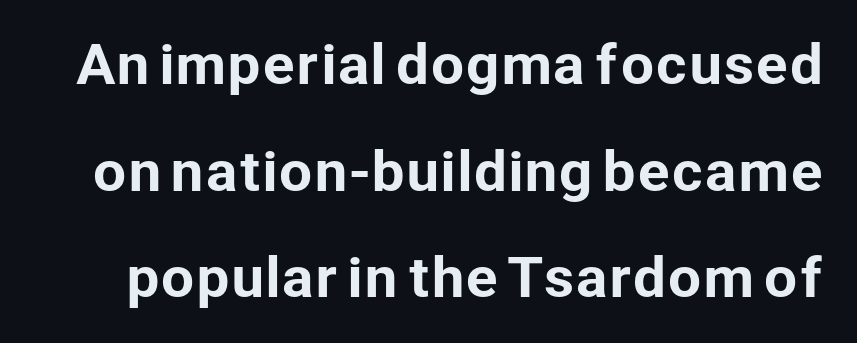
The image shows 53 px sans-serif type, upright; set loose line spacing (2.01x), normal letter spacing, not underlined; low stroke contrast and a medium x-height.
